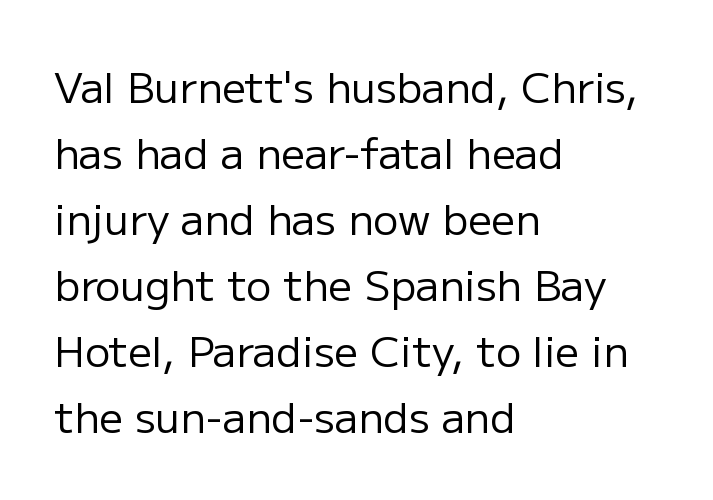
{"serif": "no", "italic": "no", "bold": "no", "weight": "regular", "width": "normal", "stroke_contrast": "low", "x_height": "medium", "monospaced": "no", "underline": "no", "align": "left", "line_spacing": "normal", "line_spacing_ratio": 1.57, "letter_spacing": "normal", "letter_spacing_em": 0.0, "glyph_px": 42}
